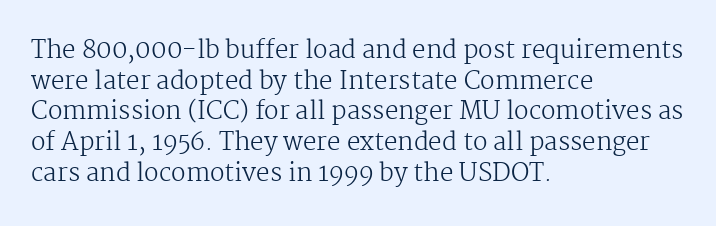
Is the type heavy? It reads as light-to-regular instead. Leftover space on each line is placed entirely after the last word. Characters follow at the spacing the type designer built in. The passage shown stacks its lines at a standard gap.
